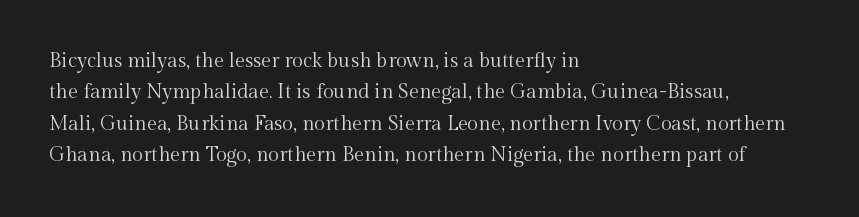
{"italic": "no", "bold": "no", "underline": "no", "align": "left", "line_spacing": "normal", "line_spacing_ratio": 1.57, "letter_spacing": "normal", "letter_spacing_em": 0.0, "glyph_px": 20}
